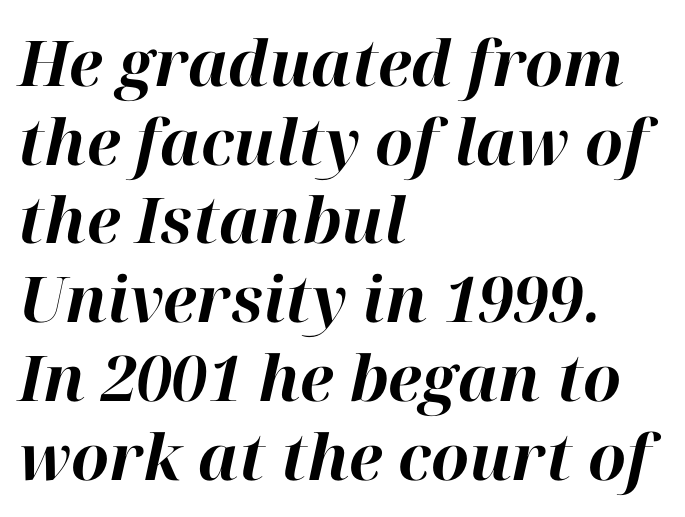
Underline: absent. The text block is weighted toward the left margin, trailing off unevenly rightward. As a designer I'd log this as weight 700, bold. A normal amount of white space separates one row of letters from the next. Observe the ordinary spacing: letters are neighbours, not strangers. Is this a fixed-width face? No — the glyphs have proportional, varying widths.
